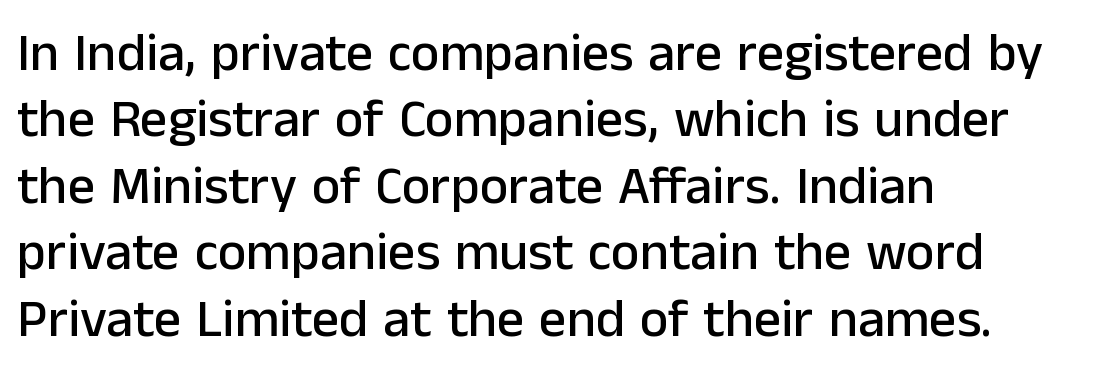
Q: Is the text italic (slanted)? A: No, it is upright.
Q: Is the typeface a serif or a sans-serif typeface? A: Sans-serif.
Q: Is the text underlined? A: No.
Q: How is the paragraph aligned? A: Left-aligned.
Q: Is the spacing between letters normal or unusually wide? A: Normal.
Q: Width (condensed, normal, or wide)? A: Normal.
Q: Stroke contrast? A: Low.
Q: x-height? A: Medium.
Q: Monospaced? A: No.
